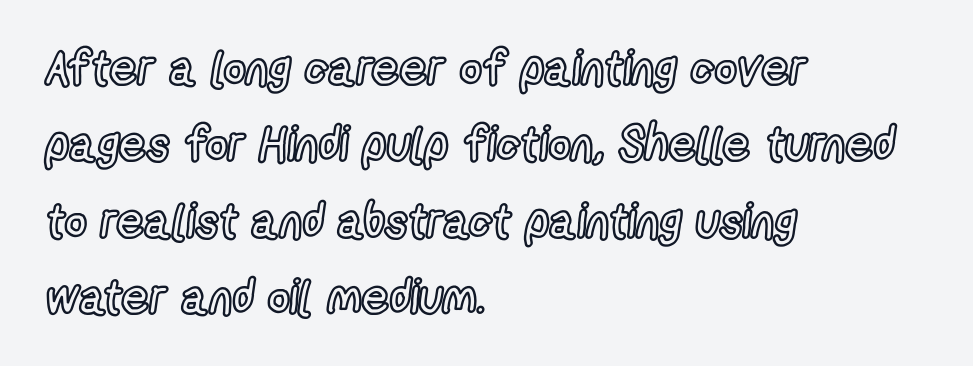
Q: Is the text italic (slanted)? A: Yes.
Q: Is the text underlined? A: No.
Q: How is the paragraph aligned? A: Left-aligned.
Q: Is the spacing between letters normal or unusually wide? A: Normal.
Q: Is the spacing between lines tight, normal or loose? A: Normal.
Q: Width (condensed, normal, or wide)? A: Condensed.
Q: x-height? A: Medium.
Q: Monospaced? A: No.
